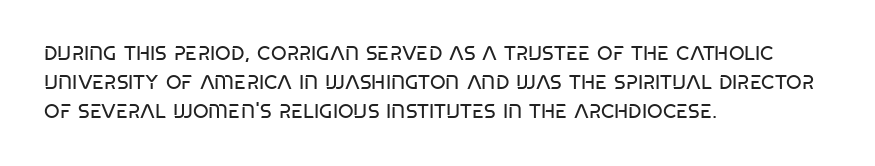
Notice how the passage keeps a crisp vertical edge on the left only. The rendering uses a moderate line-height, typical for paragraphs. This rendering features lettering with no underline. Tracking value appears to be zero — textbook default spacing. The cut favours lightness, reaching ordinary text weight at its darkest.
